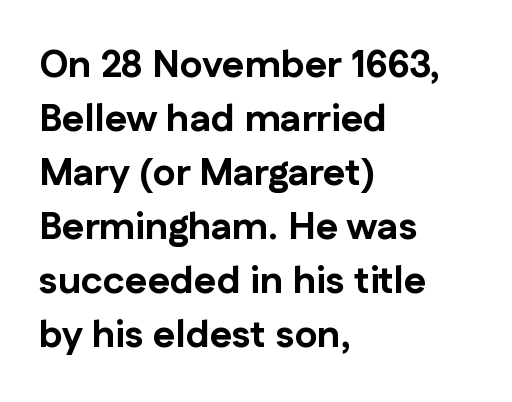
{"serif": "no", "italic": "no", "bold": "yes", "weight": "bold", "width": "normal", "stroke_contrast": "low", "x_height": "medium", "monospaced": "no", "underline": "no", "align": "left", "line_spacing": "normal", "line_spacing_ratio": 1.42, "letter_spacing": "normal", "letter_spacing_em": 0.0, "glyph_px": 38}
